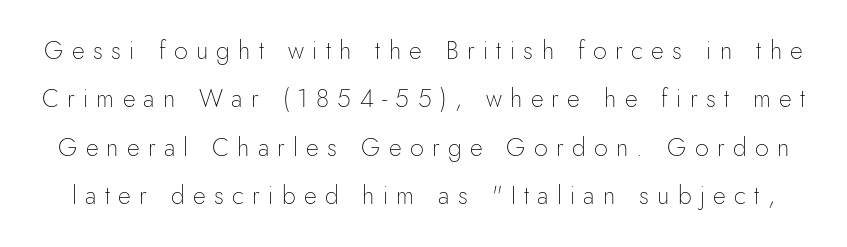
The image shows 25 px text type, upright; set loose line spacing (1.94x), unusually wide letter spacing (+0.33 em), not underlined.
